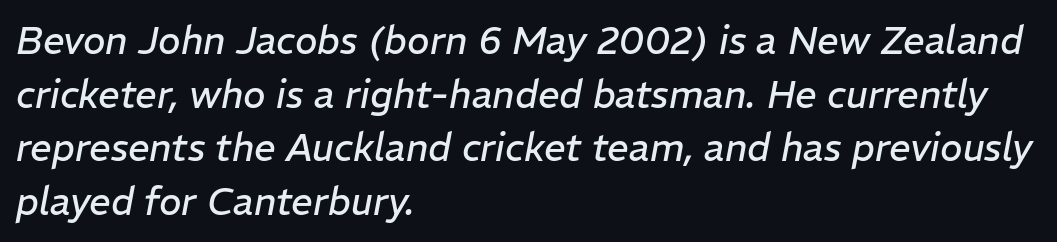
The image shows 38 px regular-weight type, italic (leaning right); set left-aligned, normal line spacing (1.41x), normal letter spacing, not underlined; low stroke contrast and a medium x-height.
